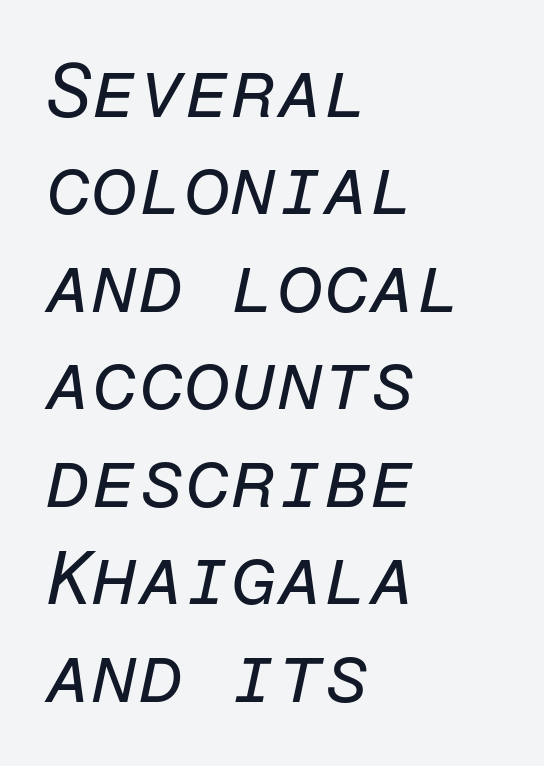
In CSS terms this would be text-align: left. Would a proofreader flag this as italicized? Yes. The space between consecutive lines is moderate. Has an underline been added? It has not. This is not heavy type; no bold has been used. The letters march in equal steps, a hallmark of fixed-pitch type.
